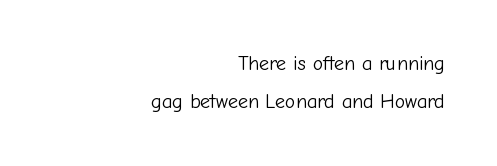
The image shows 20 px text type, upright; set right-aligned, loose line spacing (1.92x), normal letter spacing, not underlined.
